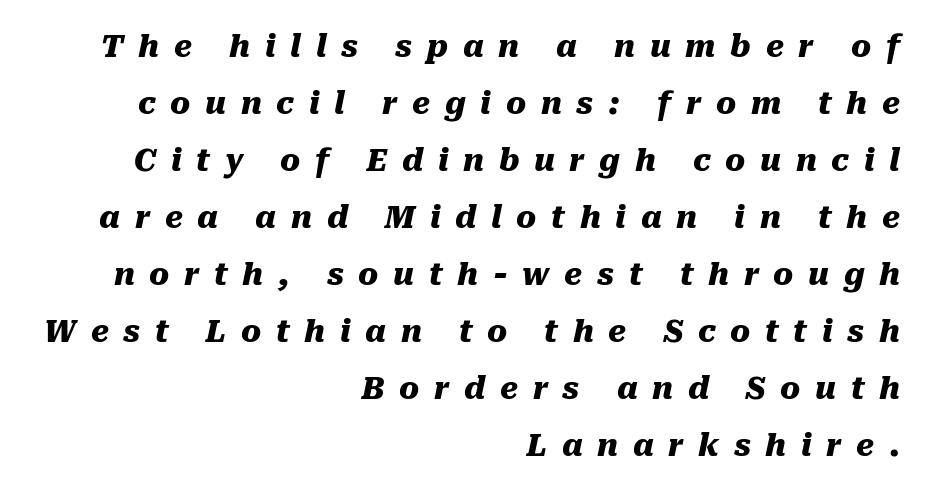
Q: Is the text bold? A: Yes.
Q: Is the text italic (slanted)? A: Yes, it leans right by about 10 degrees.
Q: Is the text underlined? A: No.
Q: How is the paragraph aligned? A: Right-aligned.
Q: Is the spacing between letters normal or unusually wide? A: Unusually wide.
Q: Is the spacing between lines tight, normal or loose? A: Loose.
Q: Width (condensed, normal, or wide)? A: Normal.
Q: Stroke contrast? A: Medium.
Q: x-height? A: Medium.
Q: Monospaced? A: No.
